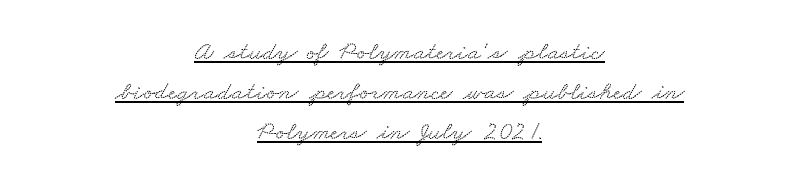
The whitespace from short lines is split evenly between both sides. Each line of the rendering has a horizontal stroke beneath the glyphs. Is there much room between lines? A standard amount, neither cramped nor airy. Look at the tracking — it's just the regular setting, nothing added.
